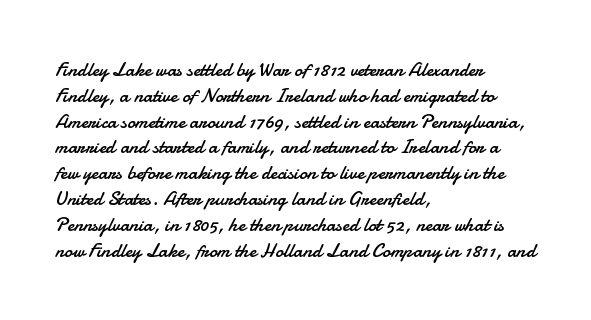
Interline gaps are of average width in this sample. Tracking here is standard; glyphs follow each other at the usual distance. Stroke mass is kept to a normal reading level or below. Beneath every word, the page is bare. Leftover space on each line is placed entirely after the last word.
